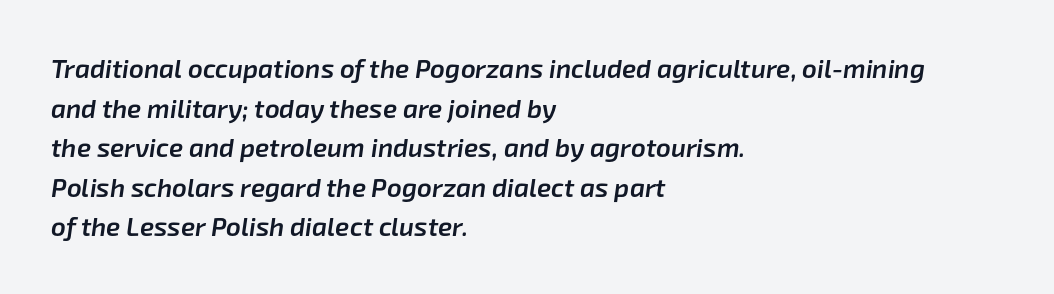
Quick note: underline off. Regarding leading, the lines here are spaced in the standard way. Quick note: italic. Semibold letterforms, between regular and bold. The compositor pushed each line to the left boundary.
